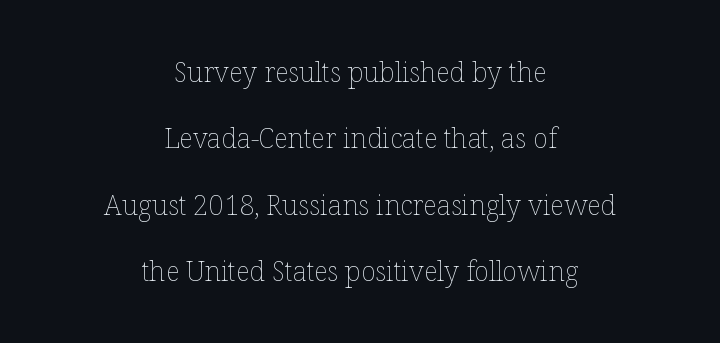
{"italic": "no", "bold": "no", "underline": "no", "align": "center", "line_spacing": "loose", "line_spacing_ratio": 2.46, "letter_spacing": "normal", "letter_spacing_em": 0.0, "glyph_px": 27}
